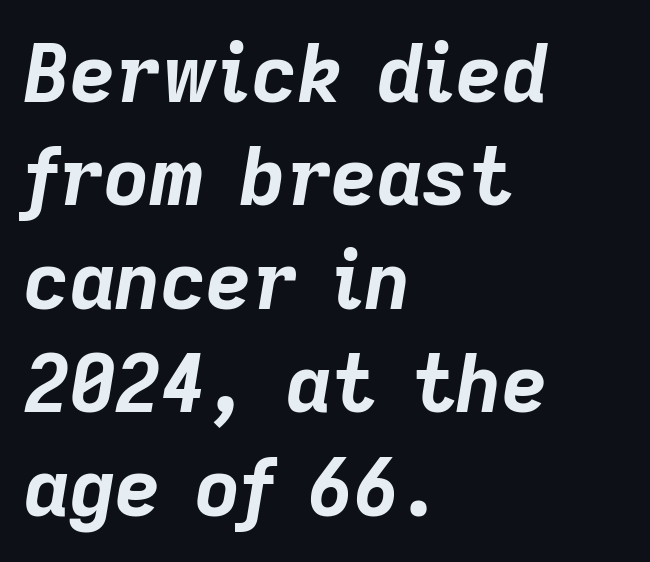
Q: Is the text bold? A: Yes.
Q: Is the text italic (slanted)? A: Yes, it leans right by about 9 degrees.
Q: Is the text underlined? A: No.
Q: How is the paragraph aligned? A: Left-aligned.
Q: Is the spacing between letters normal or unusually wide? A: Normal.
Q: Is the spacing between lines tight, normal or loose? A: Normal.
Q: Width (condensed, normal, or wide)? A: Normal.
Q: Stroke contrast? A: Low.
Q: x-height? A: Medium.
Q: Monospaced? A: No.
